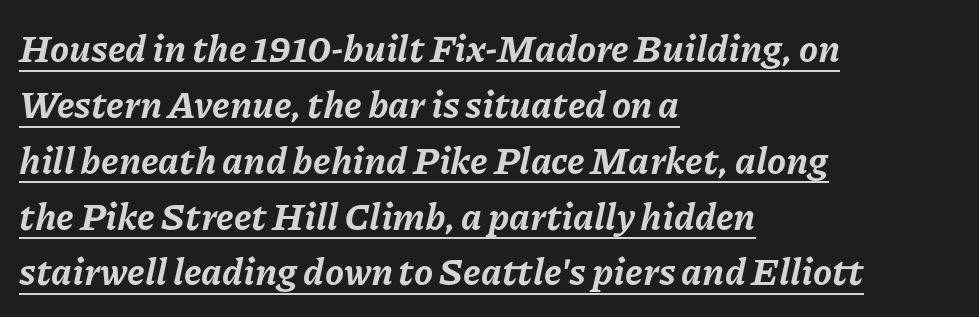
Q: Is the text bold? A: Yes.
Q: Is the text italic (slanted)? A: Yes, it leans right by about 11 degrees.
Q: Is the text underlined? A: Yes.
Q: How is the paragraph aligned? A: Left-aligned.
Q: Is the spacing between letters normal or unusually wide? A: Normal.
Q: Is the spacing between lines tight, normal or loose? A: Normal.
Q: Width (condensed, normal, or wide)? A: Normal.
Q: Stroke contrast? A: Low.
Q: x-height? A: Medium.
Q: Monospaced? A: No.
